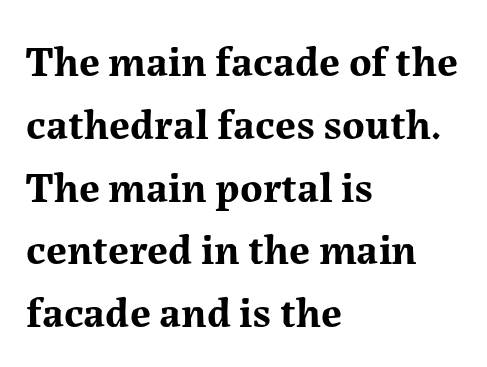
Plain, unruled lines of type. You could not count columns in this text — the font is proportionally spaced. These lines sit exactly where default settings would place them. Summary of weight: heavy, a full bold.
